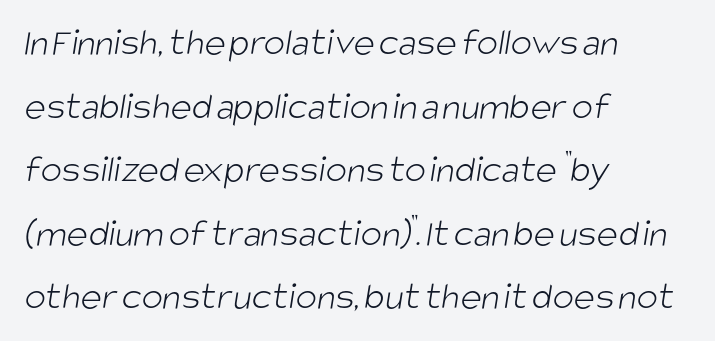
{"serif": "no", "bold": "no", "weight": "light", "width": "condensed", "stroke_contrast": "low", "x_height": "large", "monospaced": "no", "underline": "no", "align": "left", "line_spacing": "normal", "line_spacing_ratio": 1.59, "letter_spacing": "normal", "letter_spacing_em": 0.0, "glyph_px": 40}
